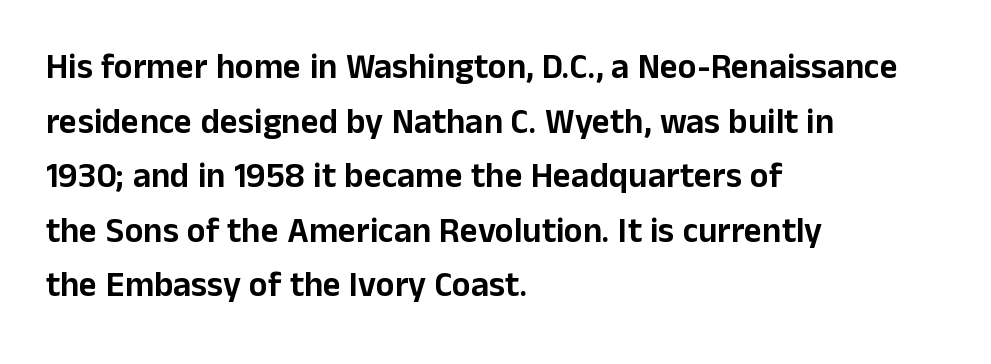
The image shows 35 px sans-serif type, upright; set left-aligned, normal line spacing (1.56x), normal letter spacing, not underlined; low stroke contrast and a medium x-height.
